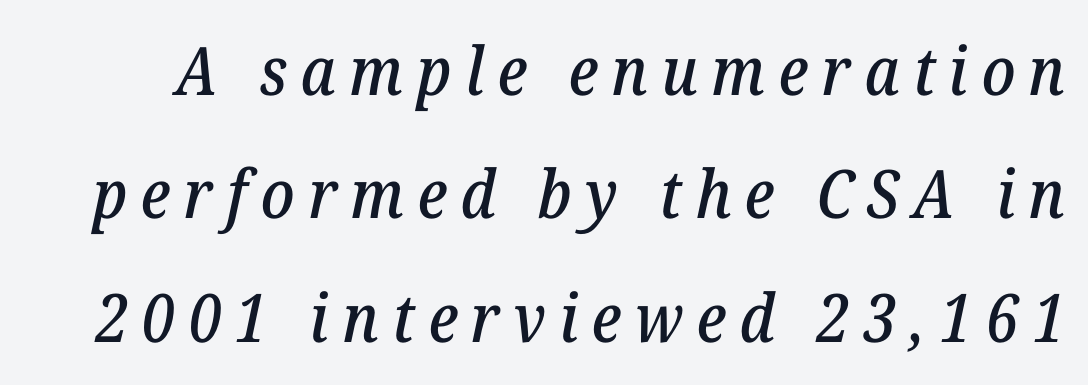
The image shows 67 px serif type, italic (leaning right); set line spacing 1.84x, unusually wide letter spacing (+0.2 em), not underlined; low stroke contrast and a medium x-height.
